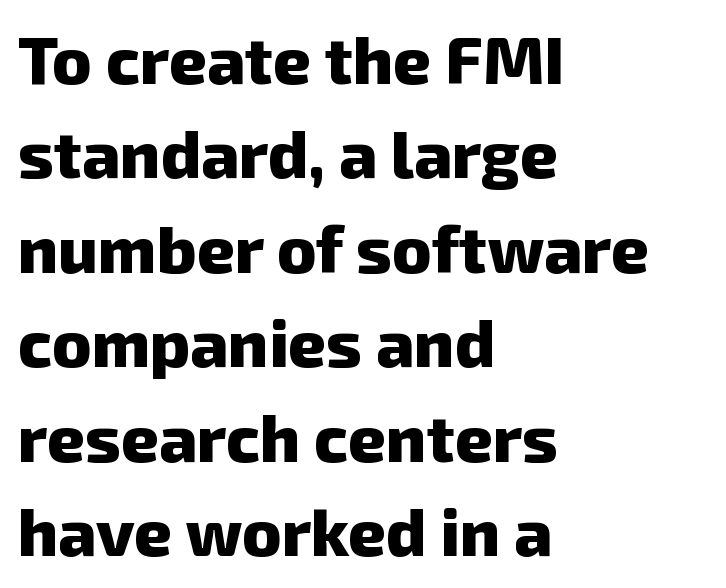
Left-aligned paragraph, ragged on the right. The vertical gap from one line to the next is medium. Just letters on the line, the space beneath them empty. Is this a fixed-width face? No — the glyphs have proportional, varying widths.
